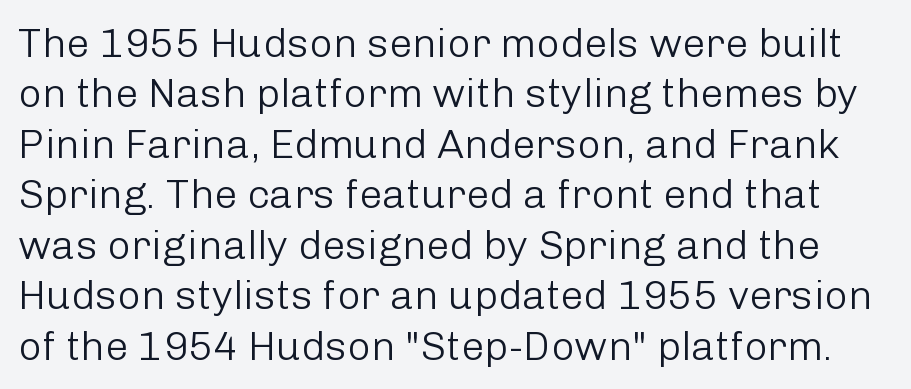
{"serif": "no", "italic": "no", "bold": "no", "weight": "light", "width": "normal", "stroke_contrast": "low", "x_height": "medium", "monospaced": "no", "underline": "no", "line_spacing_ratio": 1.23, "letter_spacing": "normal", "letter_spacing_em": 0.0, "glyph_px": 41}
